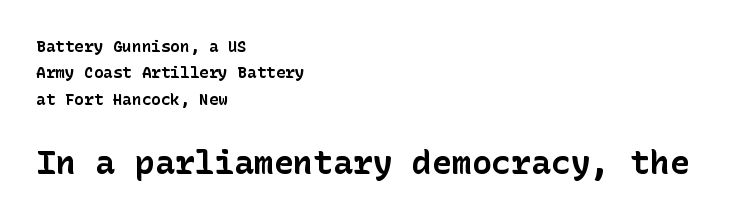
This layout puts the modest block above and the oversized block below. A typesetter would call this zero additional tracking. Has an underline been added? It has not. Designer's note — italics off, roman on. The passage is arranged the way most books set body copy — flush left.
